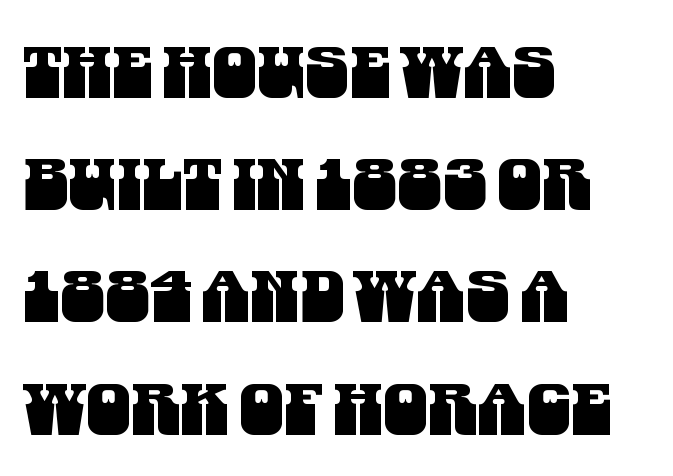
Q: Is the typeface a serif or a sans-serif typeface? A: Sans-serif.
Q: Is the text underlined? A: No.
Q: How is the paragraph aligned? A: Left-aligned.
Q: Is the spacing between letters normal or unusually wide? A: Normal.
Q: Is the spacing between lines tight, normal or loose? A: Normal.
Q: Width (condensed, normal, or wide)? A: Condensed.
Q: Stroke contrast? A: Medium.
Q: x-height? A: Large.
Q: Monospaced? A: No.
